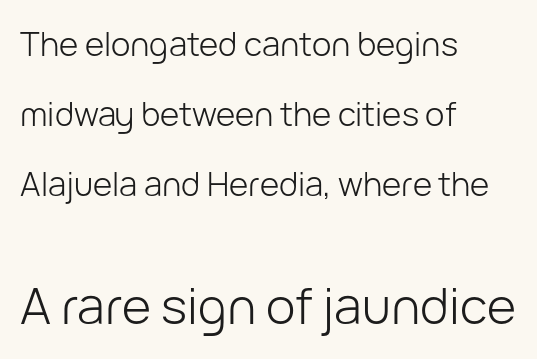
Q: Is the text bold? A: No.
Q: Is the text italic (slanted)? A: No, it is upright.
Q: Is the typeface a serif or a sans-serif typeface? A: Sans-serif.
Q: Is the text underlined? A: No.
Q: How is the paragraph aligned? A: Left-aligned.
Q: Is the spacing between letters normal or unusually wide? A: Normal.
Q: Is the spacing between lines tight, normal or loose? A: Loose.
Q: Which block of text is set in a larger size, the first (top) or the second (bottom)? A: The second (bottom) one.
Q: Width (condensed, normal, or wide)? A: Normal.
Q: Stroke contrast? A: Low.
Q: x-height? A: Medium.
Q: Monospaced? A: No.
